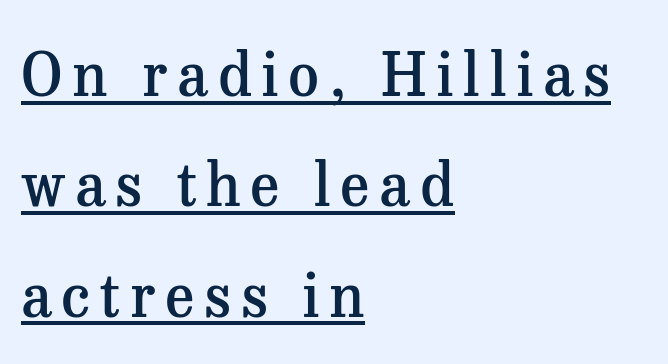
{"serif": "yes", "italic": "no", "bold": "semi", "weight": "semibold", "width": "normal", "stroke_contrast": "medium", "x_height": "medium", "monospaced": "no", "underline": "yes", "align": "left", "line_spacing_ratio": 1.84, "glyph_px": 60}
